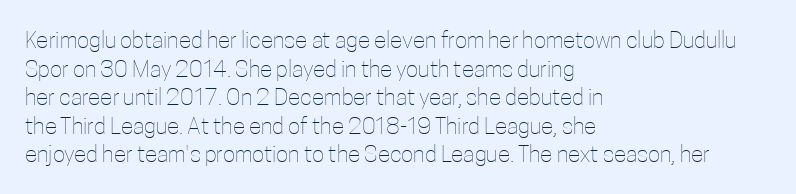
Beneath every word, the page is bare. On a weight scale, this lands at 450 or below. Look at the tracking — it's just the regular setting, nothing added. The typesetter chose a ragged-right arrangement here. Upright lettering throughout.
